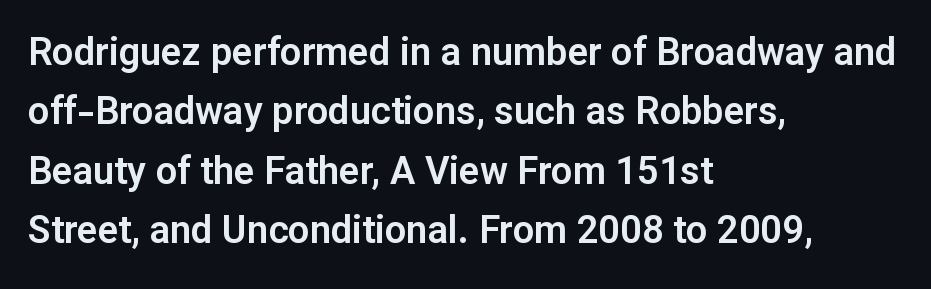
{"serif": "no", "italic": "no", "width": "normal", "stroke_contrast": "low", "x_height": "medium", "monospaced": "no", "underline": "no", "align": "left", "line_spacing": "normal", "line_spacing_ratio": 1.56, "letter_spacing": "normal", "letter_spacing_em": 0.0, "glyph_px": 38}
